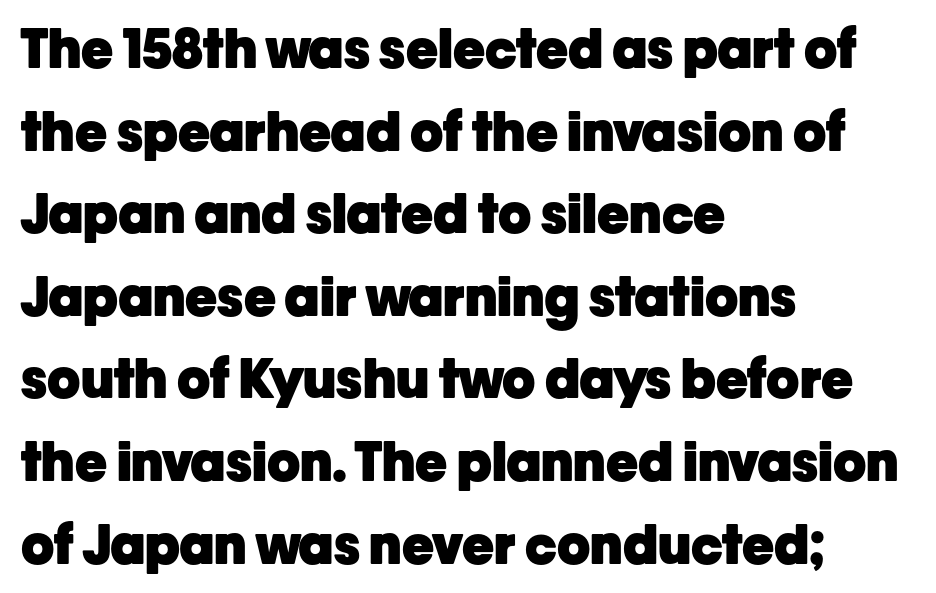
The image shows 54 px heavy sans-serif type, upright; set left-aligned, normal line spacing (1.53x), normal letter spacing, not underlined; low stroke contrast and a medium x-height.
